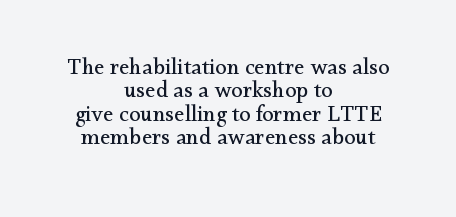
The image shows 23 px text type, upright; set centered, tight line spacing (1.02x), normal letter spacing, not underlined.
